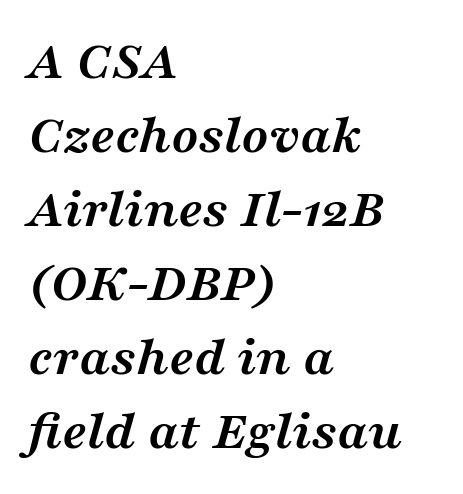
Q: Is the text bold? A: Yes.
Q: Is the text italic (slanted)? A: Yes, it leans right by about 16 degrees.
Q: Is the typeface a serif or a sans-serif typeface? A: Serif.
Q: Is the text underlined? A: No.
Q: How is the paragraph aligned? A: Left-aligned.
Q: Is the spacing between letters normal or unusually wide? A: Normal.
Q: Is the spacing between lines tight, normal or loose? A: Normal.
Q: Width (condensed, normal, or wide)? A: Wide.
Q: Stroke contrast? A: Medium.
Q: x-height? A: Medium.
Q: Monospaced? A: No.
